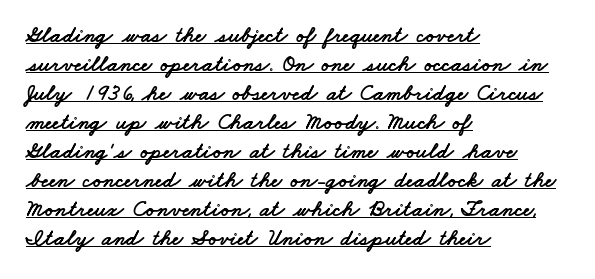
Q: Is the text underlined? A: Yes.
Q: How is the paragraph aligned? A: Left-aligned.
Q: Is the spacing between letters normal or unusually wide? A: Normal.
Q: Is the spacing between lines tight, normal or loose? A: Normal.
